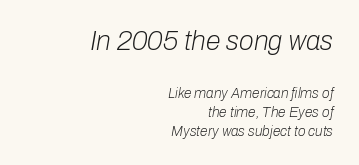
{"italic": "yes", "lean": "right", "slant_degrees": 10, "bold": "no", "underline": "no", "align": "right", "line_spacing": "normal", "line_spacing_ratio": 1.37, "letter_spacing": "normal", "letter_spacing_em": 0.0, "larger_block": "first", "size_ratio": 1.93, "glyph_px": 27}
